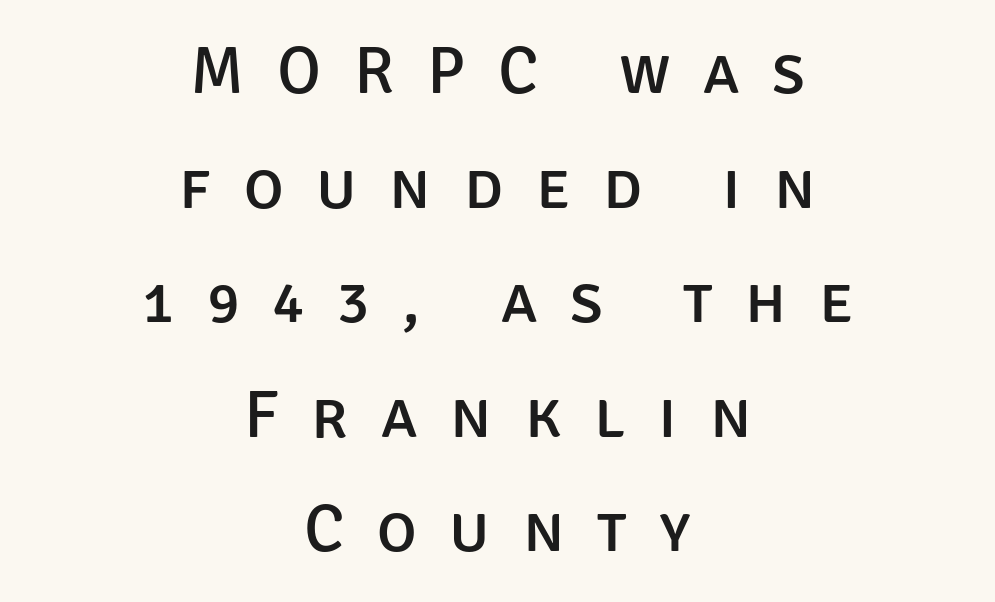
The image shows 67 px sans-serif type, upright; set centered, line spacing 1.71x, unusually wide letter spacing (+0.49 em), not underlined; low stroke contrast and a large x-height.
